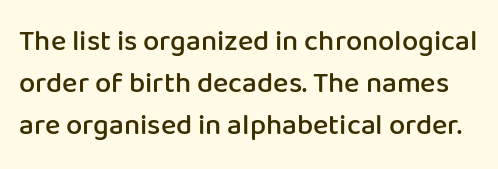
{"serif": "no", "italic": "no", "bold": "semi", "weight": "semibold", "width": "normal", "stroke_contrast": "low", "x_height": "medium", "monospaced": "no", "underline": "no", "line_spacing": "normal", "line_spacing_ratio": 1.44, "letter_spacing": "normal", "letter_spacing_em": 0.0, "glyph_px": 29}
